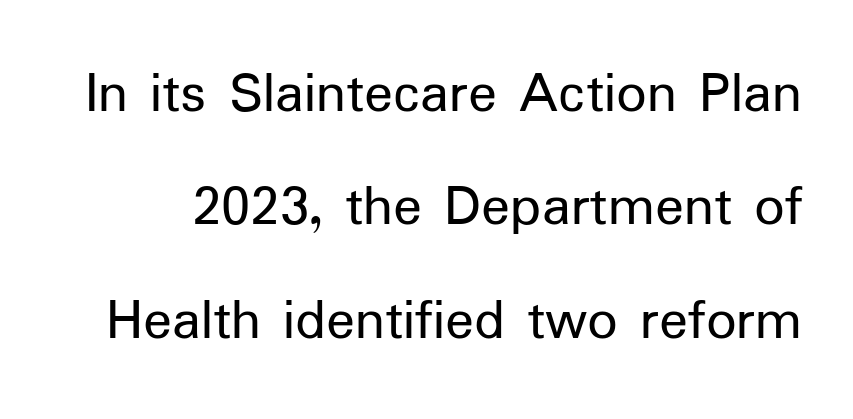
The image shows 60 px regular-weight sans-serif type, upright; set line spacing 1.89x, normal letter spacing, not underlined; low stroke contrast and a medium x-height.
